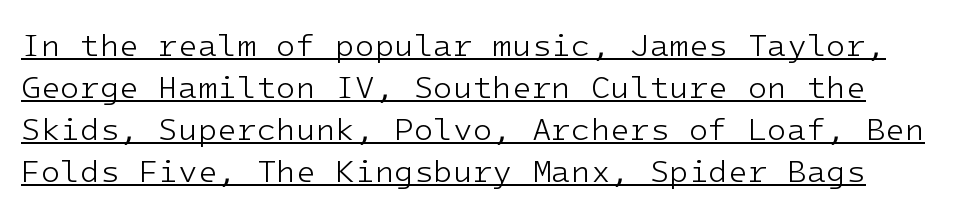
Q: Is the text bold? A: No.
Q: Is the text italic (slanted)? A: No, it is upright.
Q: Is the typeface a serif or a sans-serif typeface? A: Sans-serif.
Q: Is the text underlined? A: Yes.
Q: Is the spacing between letters normal or unusually wide? A: Normal.
Q: Is the spacing between lines tight, normal or loose? A: Normal.
Q: Width (condensed, normal, or wide)? A: Normal.
Q: Stroke contrast? A: Low.
Q: x-height? A: Medium.
Q: Monospaced? A: Yes.
